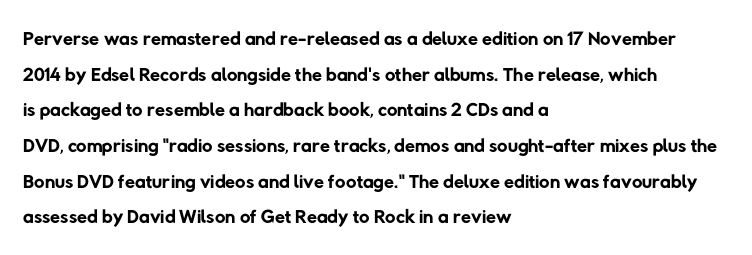
Q: Is the text bold? A: No.
Q: Is the typeface a serif or a sans-serif typeface? A: Sans-serif.
Q: Is the text underlined? A: No.
Q: How is the paragraph aligned? A: Left-aligned.
Q: Is the spacing between letters normal or unusually wide? A: Normal.
Q: Width (condensed, normal, or wide)? A: Normal.
Q: Stroke contrast? A: Low.
Q: x-height? A: Medium.
Q: Monospaced? A: No.
